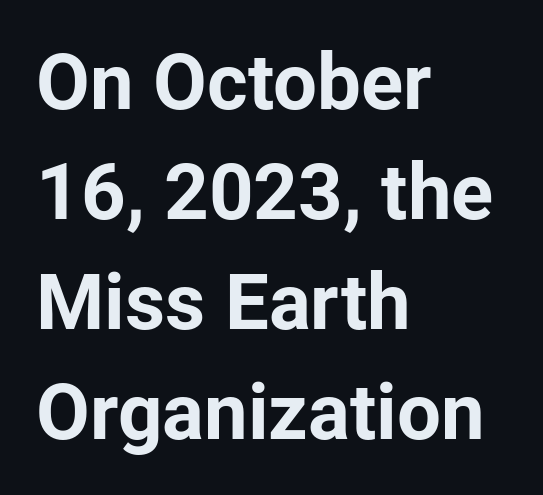
Q: Is the text bold? A: Yes.
Q: Is the text italic (slanted)? A: No, it is upright.
Q: Is the typeface a serif or a sans-serif typeface? A: Sans-serif.
Q: Is the text underlined? A: No.
Q: How is the paragraph aligned? A: Left-aligned.
Q: Is the spacing between letters normal or unusually wide? A: Normal.
Q: Is the spacing between lines tight, normal or loose? A: Normal.
Q: Width (condensed, normal, or wide)? A: Normal.
Q: Stroke contrast? A: Low.
Q: x-height? A: Medium.
Q: Monospaced? A: No.
